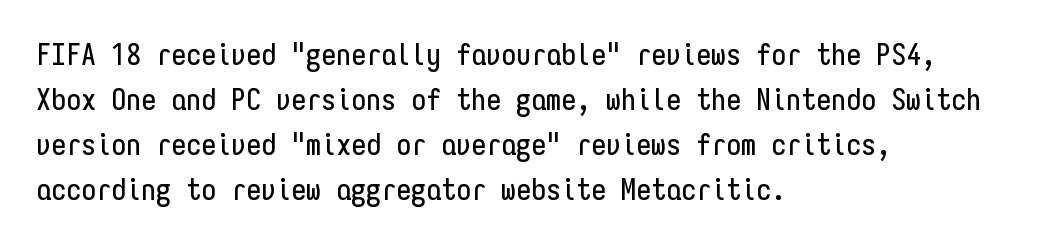
The compositor pushed each line to the left boundary. Notice how the stems are strictly vertical — no italics here. Type style note: lacks serifs. The letterforms sit shoulder to shoulder at normal distance.
